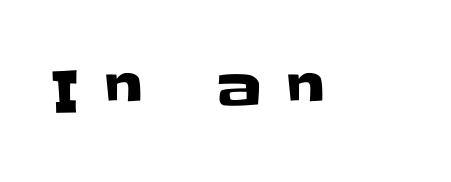
You could not count columns in this text — the font is proportionally spaced. Honestly, there is no underline to notice here at all. The face used here is a sans, in the tradition of grotesques and geometrics. Between one letter and the next there's a generous, obvious gap. Unlike italic type, these characters show no tilt at all.
